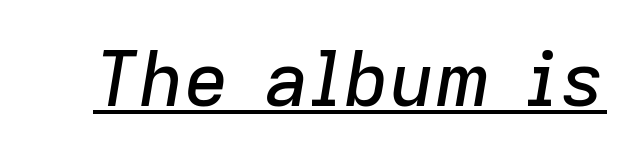
The image shows 76 px text type, italic (leaning right); set normal letter spacing, underlined; low stroke contrast and a medium x-height.
